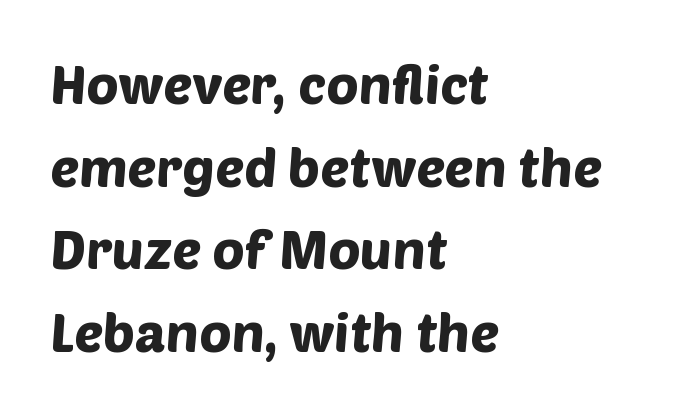
Q: Is the typeface a serif or a sans-serif typeface? A: Sans-serif.
Q: Is the text underlined? A: No.
Q: How is the paragraph aligned? A: Left-aligned.
Q: Is the spacing between letters normal or unusually wide? A: Normal.
Q: Is the spacing between lines tight, normal or loose? A: Normal.
Q: Width (condensed, normal, or wide)? A: Normal.
Q: Stroke contrast? A: Low.
Q: x-height? A: Large.
Q: Monospaced? A: No.
